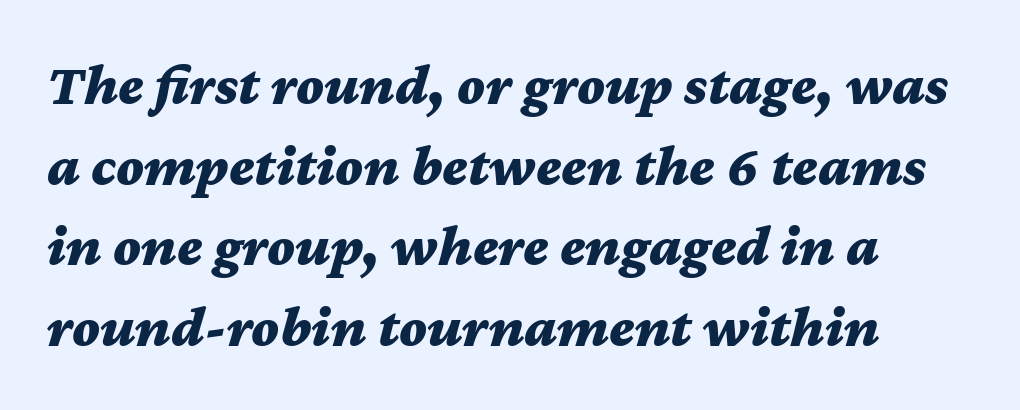
{"italic": "yes", "lean": "right", "slant_degrees": 12, "bold": "yes", "weight": "bold", "width": "wide", "stroke_contrast": "medium", "x_height": "medium", "monospaced": "no", "underline": "no", "align": "left", "line_spacing": "normal", "line_spacing_ratio": 1.39, "letter_spacing": "normal", "letter_spacing_em": 0.0, "glyph_px": 58}
